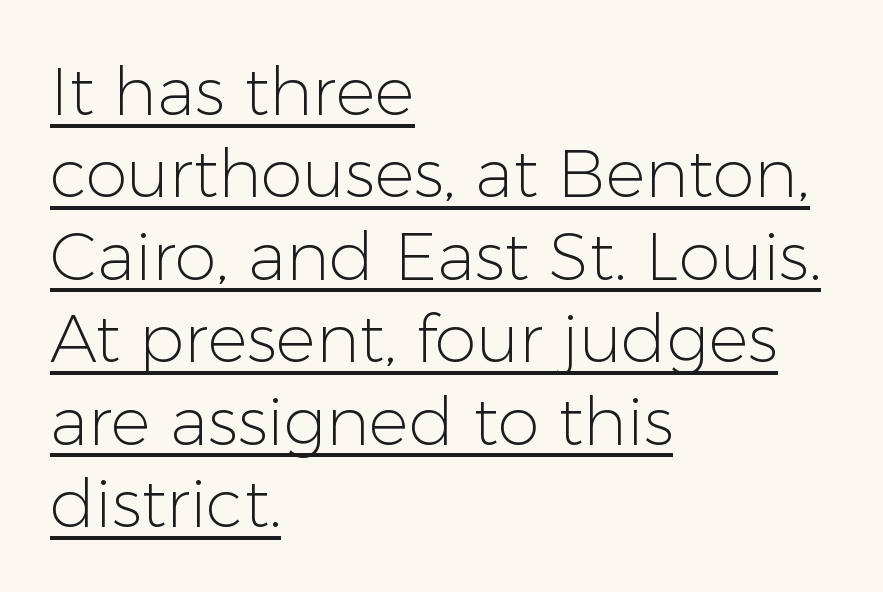
The image shows 67 px light sans-serif type, upright; set left-aligned, line spacing 1.23x, normal letter spacing, underlined; low stroke contrast and a medium x-height.
